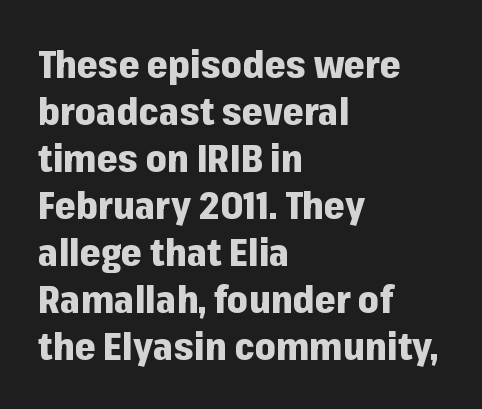
{"serif": "no", "italic": "no", "bold": "yes", "weight": "heavy", "width": "normal", "stroke_contrast": "low", "x_height": "medium", "monospaced": "no", "underline": "no", "align": "left", "line_spacing": "normal", "line_spacing_ratio": 1.27, "letter_spacing": "normal", "letter_spacing_em": 0.0, "glyph_px": 37}
